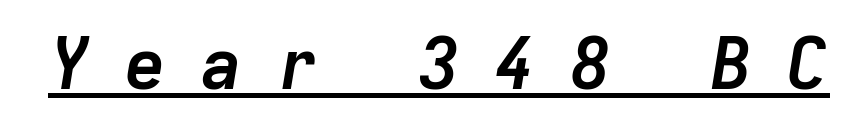
This rendering widens character spacing well past its baseline value. Stroke thickness is high; the sample reads as a true bold. Check the space under the baseline: a stroke is drawn there. Would a proofreader flag this as italicized? Yes.
